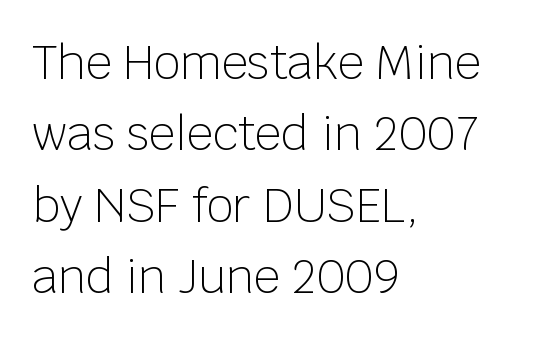
{"serif": "no", "italic": "no", "bold": "no", "weight": "light", "width": "normal", "stroke_contrast": "low", "x_height": "large", "monospaced": "no", "underline": "no", "align": "left", "line_spacing": "normal", "line_spacing_ratio": 1.55, "letter_spacing": "normal", "letter_spacing_em": 0.0, "glyph_px": 46}
